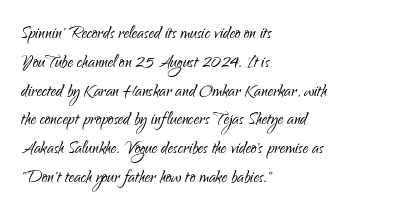
{"bold": "no", "underline": "no", "align": "left", "line_spacing": "normal", "line_spacing_ratio": 1.31, "letter_spacing": "normal", "letter_spacing_em": 0.0, "glyph_px": 22}
